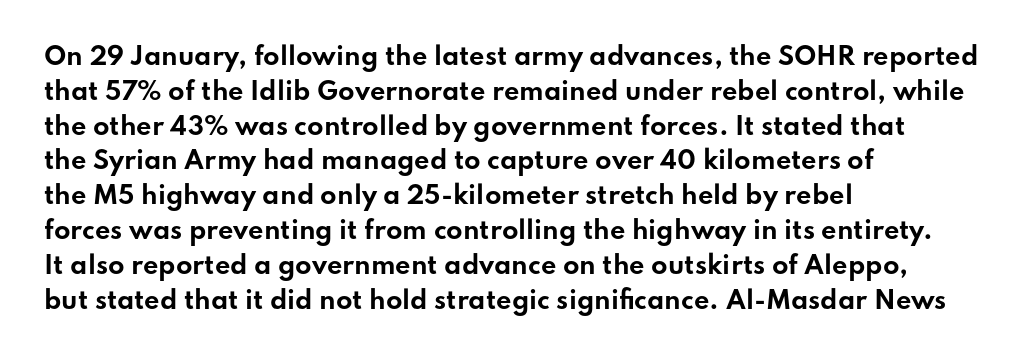
Nope, not italic — everything's standing straight. The passage shown has conventional tracking throughout. Bold? Absolutely — the strokes are thick and heavy. If you drew a ruler down the left edge, every line would touch it. The gap between lines stays unmarked. Horizontal bands of white between lines are of average thickness.
